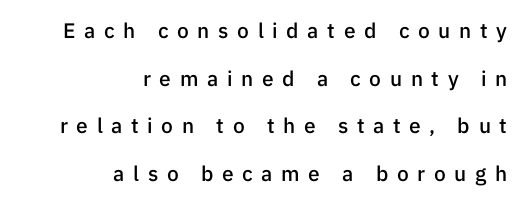
Q: Is the text bold? A: Semi-bold.
Q: Is the text italic (slanted)? A: No, it is upright.
Q: Is the text underlined? A: No.
Q: How is the paragraph aligned? A: Right-aligned.
Q: Is the spacing between letters normal or unusually wide? A: Unusually wide.
Q: Is the spacing between lines tight, normal or loose? A: Loose.
